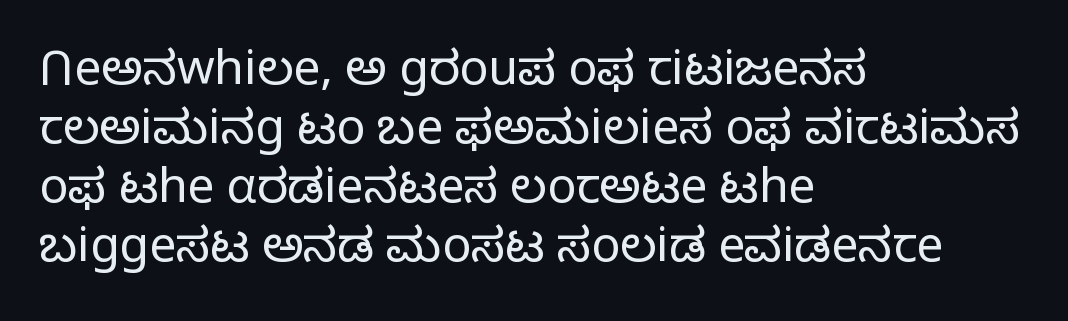
Q: Is the text bold? A: No.
Q: Is the text italic (slanted)? A: No, it is upright.
Q: Is the typeface a serif or a sans-serif typeface? A: Sans-serif.
Q: Is the text underlined? A: No.
Q: How is the paragraph aligned? A: Left-aligned.
Q: Is the spacing between letters normal or unusually wide? A: Normal.
Q: Width (condensed, normal, or wide)? A: Normal.
Q: Stroke contrast? A: Low.
Q: x-height? A: Medium.
Q: Monospaced? A: No.
